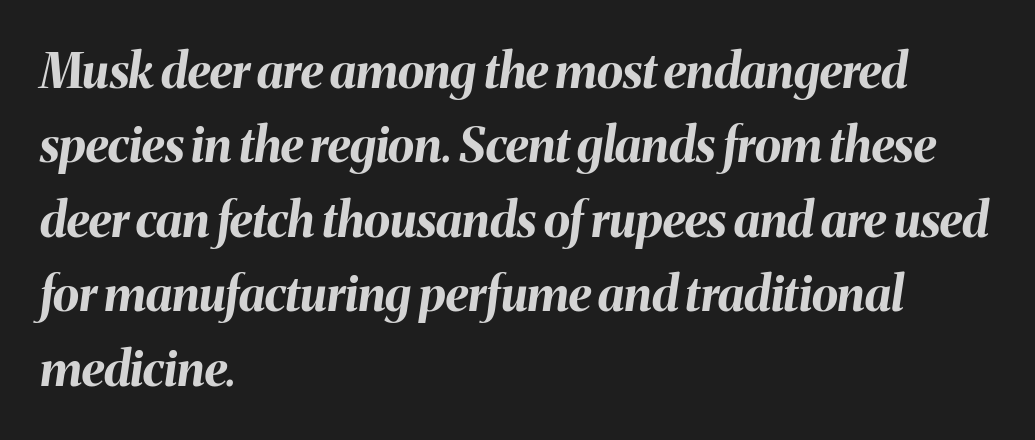
The face used here has a pronounced slope to its letters. The face used here is proportionally spaced, like ordinary book or web type. One-word summary of the alignment: left. Between one letter and the next there's only the usual sliver of space. Check the space under the baseline: it is left empty. Thick stems and heavy bowls — unmistakably bold.
